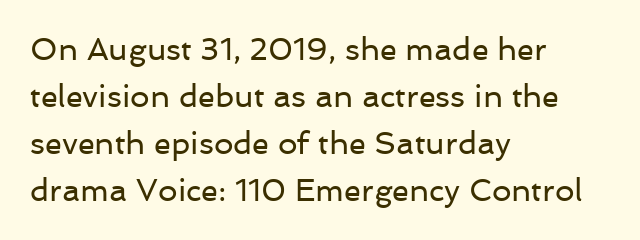
{"serif": "no", "italic": "no", "bold": "no", "weight": "regular", "width": "normal", "stroke_contrast": "low", "x_height": "medium", "monospaced": "no", "underline": "no", "align": "left", "line_spacing": "normal", "line_spacing_ratio": 1.52, "letter_spacing": "normal", "letter_spacing_em": 0.0, "glyph_px": 31}
